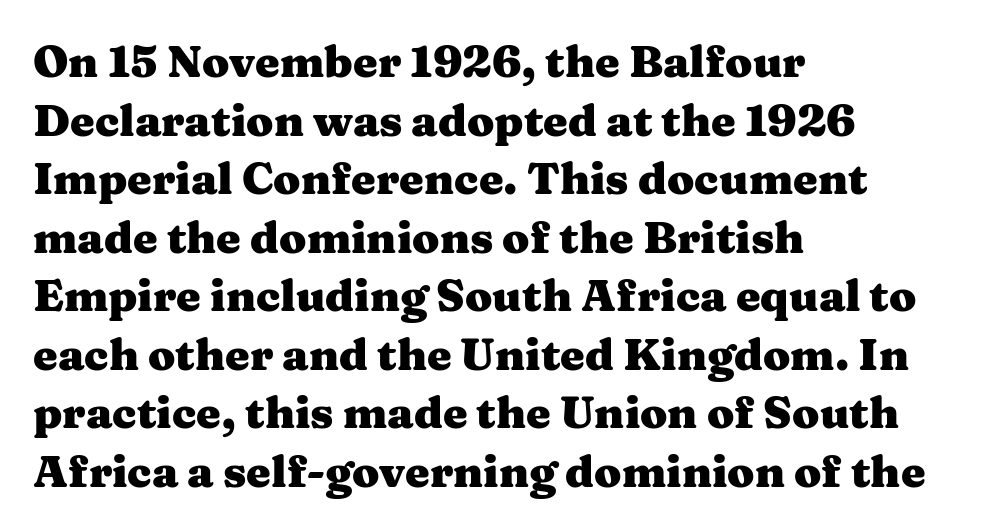
The image shows 44 px heavy, wide serif type, upright; set left-aligned, normal line spacing (1.33x), normal letter spacing, not underlined; medium stroke contrast and a medium x-height.
